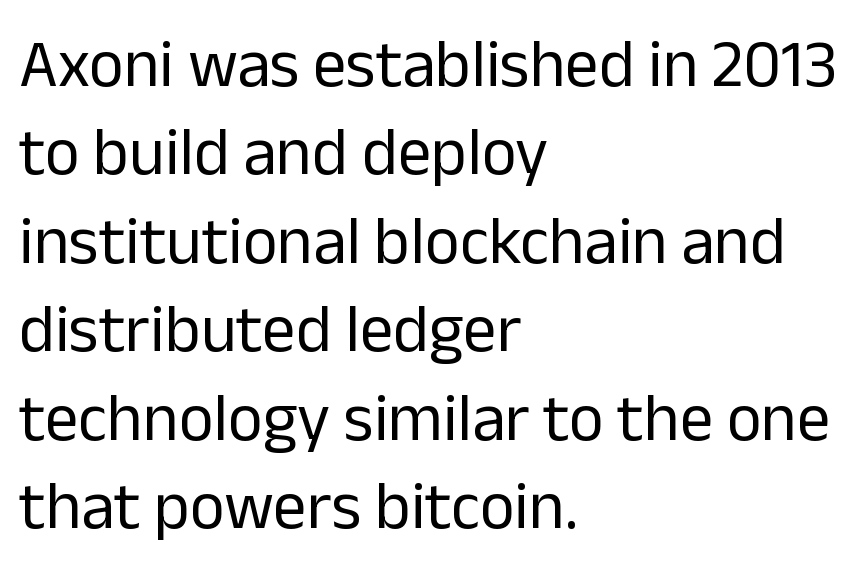
The image shows 67 px regular-weight sans-serif type, upright; set left-aligned, normal line spacing (1.32x), normal letter spacing, not underlined; low stroke contrast and a medium x-height.
